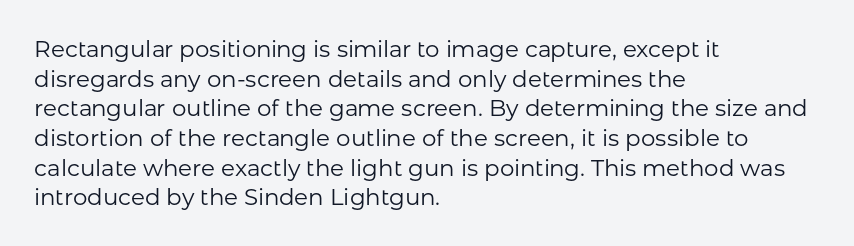
The image shows 23 px text type, upright; set left-aligned, normal line spacing (1.29x), normal letter spacing, not underlined.
